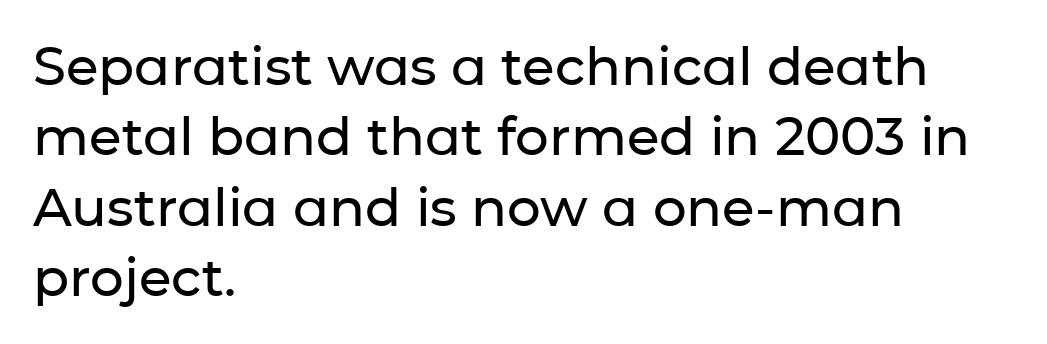
The image shows 53 px sans-serif type, upright; set left-aligned, normal line spacing (1.33x), normal letter spacing, not underlined; low stroke contrast and a medium x-height.
